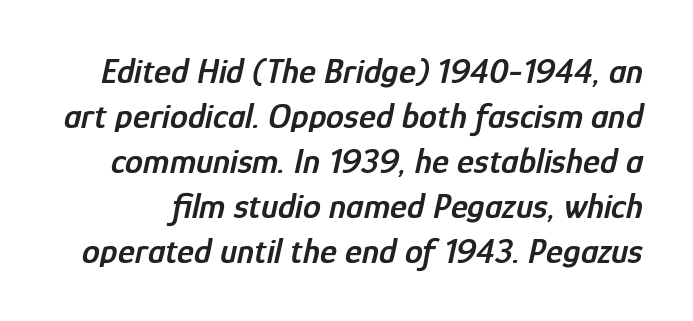
Q: Is the text bold? A: Semi-bold.
Q: Is the text italic (slanted)? A: Yes, it leans right by about 12 degrees.
Q: Is the text underlined? A: No.
Q: Is the spacing between letters normal or unusually wide? A: Normal.
Q: Is the spacing between lines tight, normal or loose? A: Normal.
Q: Width (condensed, normal, or wide)? A: Condensed.
Q: Stroke contrast? A: Low.
Q: x-height? A: Medium.
Q: Monospaced? A: No.
